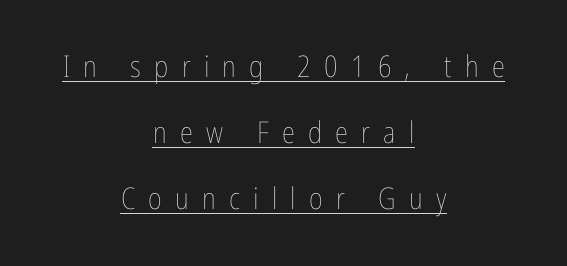
Rendered with straight, roman letterforms. The rendering uses the underline text-decoration. The space between consecutive lines is lavish. The lines are quadded center.
